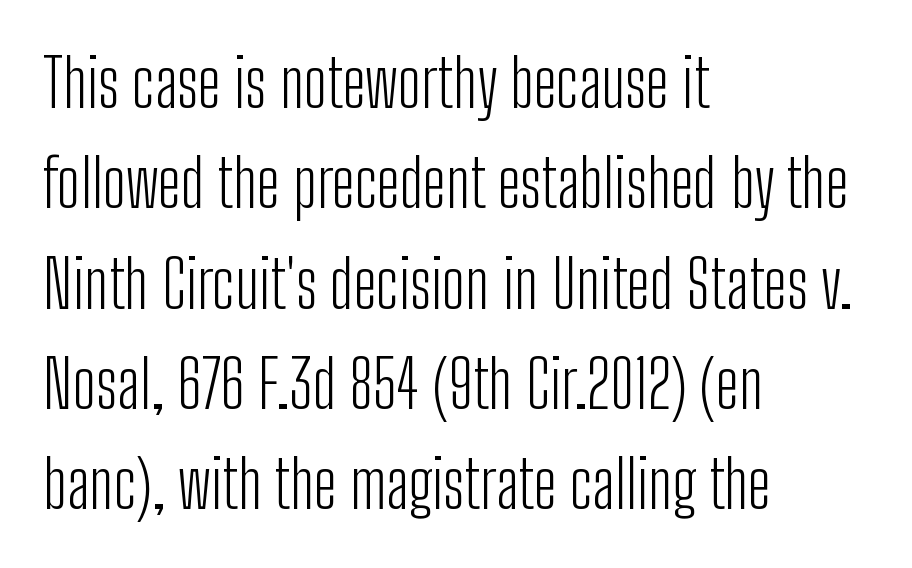
{"serif": "no", "italic": "no", "bold": "no", "weight": "light", "width": "condensed", "stroke_contrast": "low", "x_height": "medium", "monospaced": "no", "underline": "no", "align": "left", "line_spacing": "normal", "line_spacing_ratio": 1.52, "letter_spacing": "normal", "letter_spacing_em": 0.0, "glyph_px": 66}
